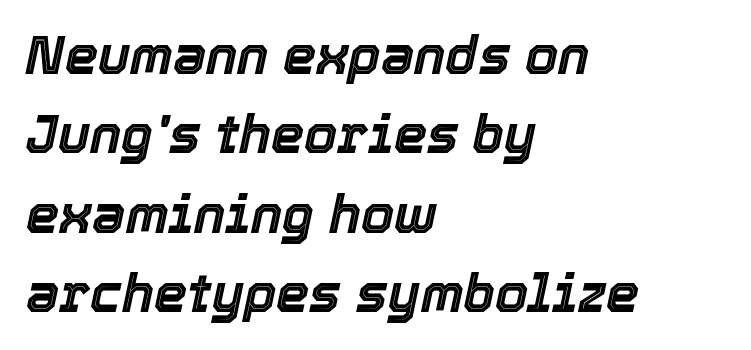
Check under the words: just untouched page. The setting favours the left margin, as ordinary paragraphs usually do. Posture: slanted. Is this a fixed-width face? No — the glyphs have proportional, varying widths. The type is set solid horizontally, with unmodified tracking.
